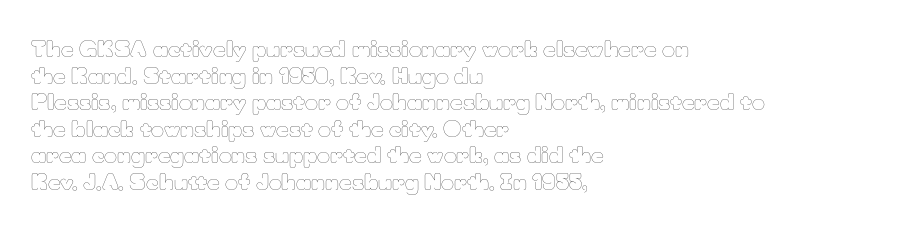
The image shows 22 px text type, upright; set left-aligned, line spacing 1.21x, normal letter spacing, not underlined.
